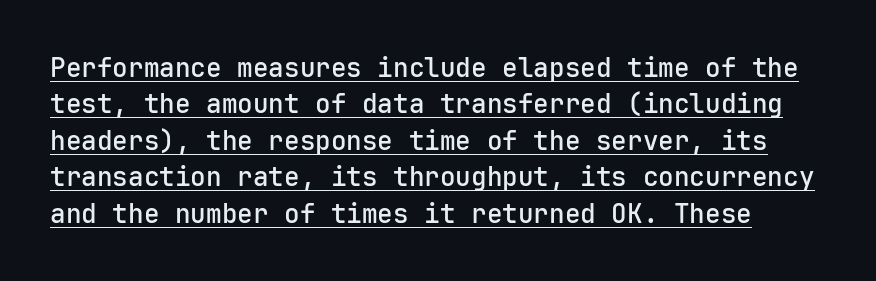
The image shows 26 px text type, upright; set normal line spacing (1.4x), normal letter spacing, underlined.
